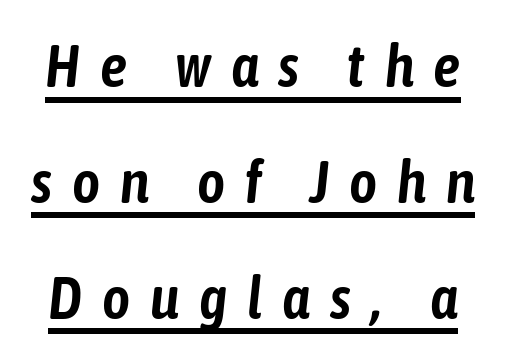
Q: Is the text italic (slanted)? A: Yes, it leans right by about 6 degrees.
Q: Is the text underlined? A: Yes.
Q: Is the spacing between letters normal or unusually wide? A: Unusually wide.
Q: Is the spacing between lines tight, normal or loose? A: Loose.
Q: Width (condensed, normal, or wide)? A: Condensed.
Q: Stroke contrast? A: Low.
Q: x-height? A: Medium.
Q: Monospaced? A: No.
